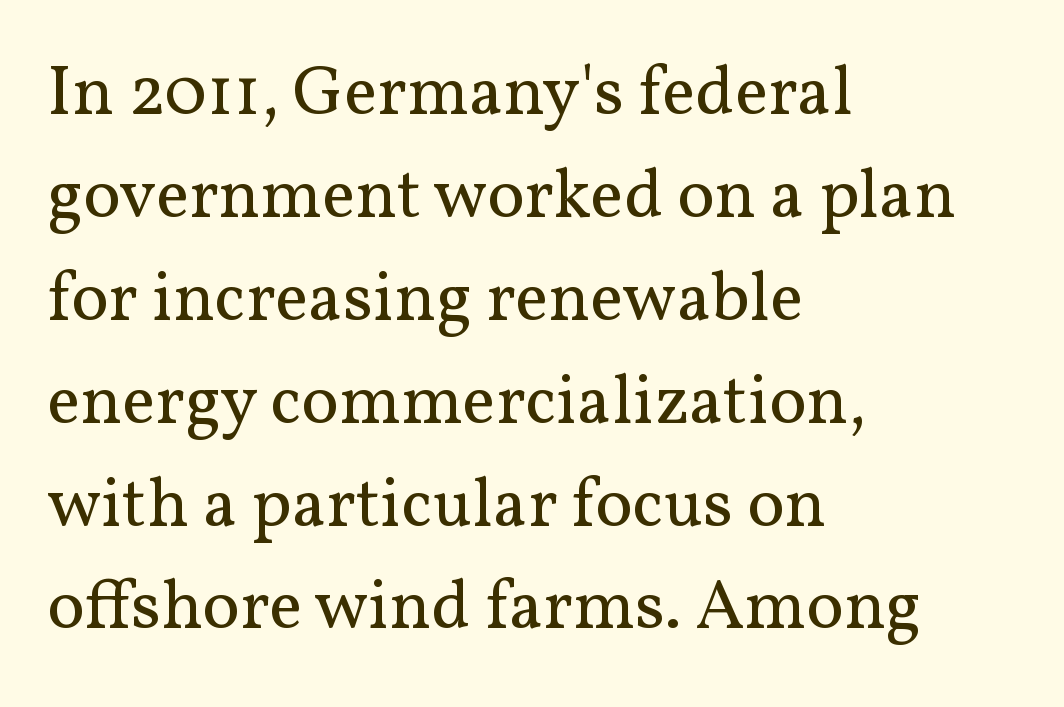
{"serif": "yes", "italic": "no", "bold": "no", "weight": "regular", "width": "normal", "stroke_contrast": "medium", "x_height": "medium", "monospaced": "no", "underline": "no", "align": "left", "line_spacing": "normal", "line_spacing_ratio": 1.47, "letter_spacing": "normal", "letter_spacing_em": 0.0, "glyph_px": 70}
